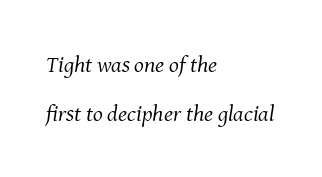
Q: Is the text bold? A: No.
Q: Is the text italic (slanted)? A: Yes, it leans right by about 8 degrees.
Q: Is the text underlined? A: No.
Q: How is the paragraph aligned? A: Left-aligned.
Q: Is the spacing between letters normal or unusually wide? A: Normal.
Q: Is the spacing between lines tight, normal or loose? A: Loose.
